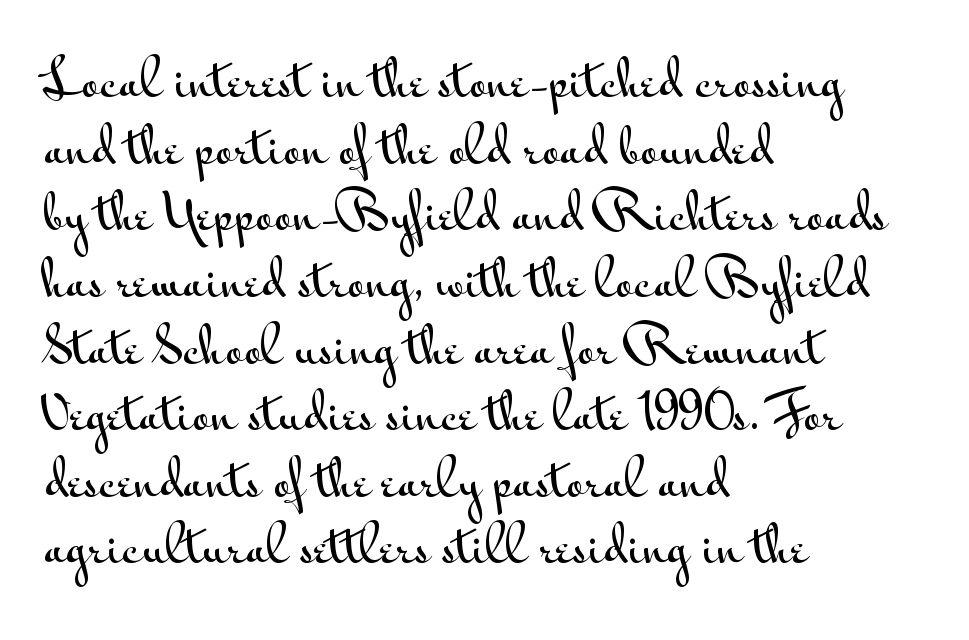
Q: Is the text italic (slanted)? A: Yes.
Q: Is the typeface a serif or a sans-serif typeface? A: Sans-serif.
Q: Is the text underlined? A: No.
Q: How is the paragraph aligned? A: Left-aligned.
Q: Is the spacing between letters normal or unusually wide? A: Normal.
Q: Is the spacing between lines tight, normal or loose? A: Normal.
Q: Width (condensed, normal, or wide)? A: Wide.
Q: Stroke contrast? A: Medium.
Q: x-height? A: Small.
Q: Monospaced? A: No.
